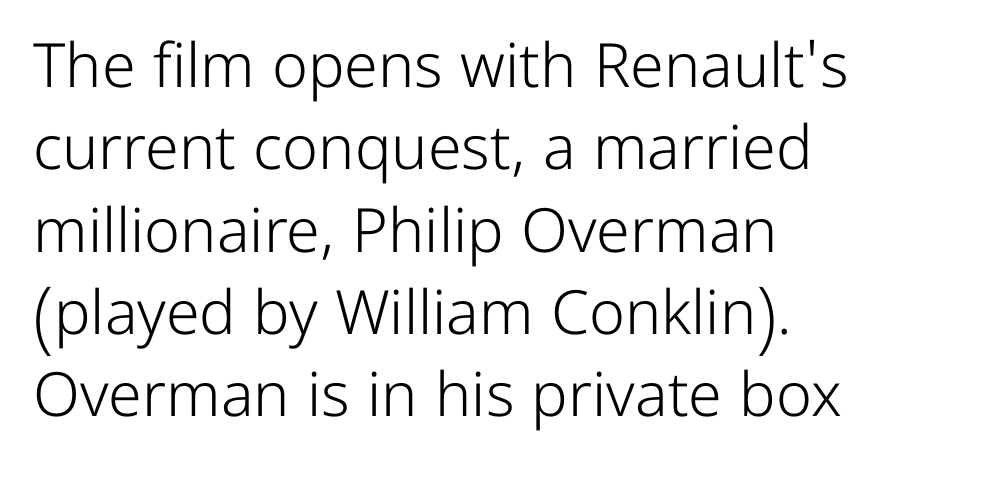
Q: Is the text bold? A: No.
Q: Is the text italic (slanted)? A: No, it is upright.
Q: Is the typeface a serif or a sans-serif typeface? A: Sans-serif.
Q: Is the text underlined? A: No.
Q: How is the paragraph aligned? A: Left-aligned.
Q: Is the spacing between letters normal or unusually wide? A: Normal.
Q: Is the spacing between lines tight, normal or loose? A: Normal.
Q: Width (condensed, normal, or wide)? A: Normal.
Q: Stroke contrast? A: Low.
Q: x-height? A: Medium.
Q: Monospaced? A: No.
